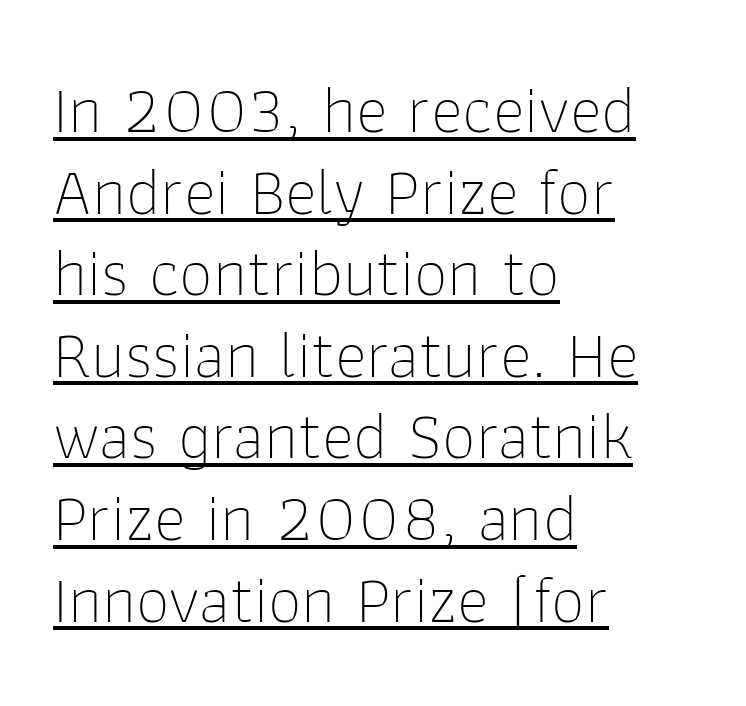
The image shows 68 px thin sans-serif type, upright; set left-aligned, line spacing 1.2x, normal letter spacing, underlined; low stroke contrast and a medium x-height.
